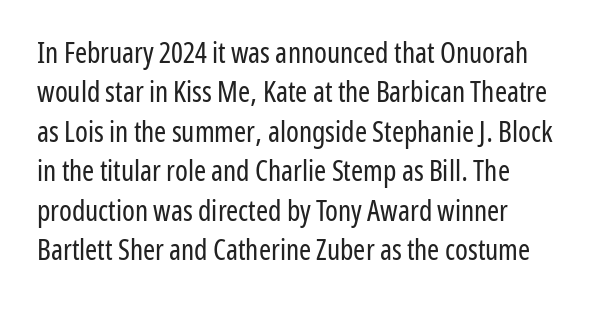
The image shows 29 px regular-weight, condensed sans-serif type, upright; set normal line spacing (1.36x), normal letter spacing, not underlined; low stroke contrast and a medium x-height.
